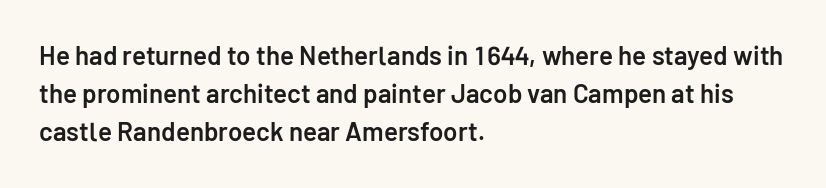
One glance says typical: line gaps are just what's usual. All the whitespace from short lines collects on the right. Stems and bowls a touch heavier than normal — semibold. Only glyphs here, with clear space below each row. Letter spacing: default.
